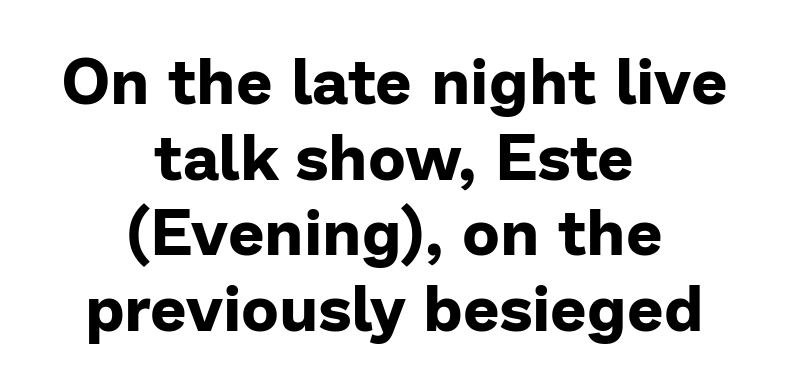
{"serif": "no", "italic": "no", "bold": "yes", "weight": "bold", "width": "normal", "stroke_contrast": "low", "x_height": "medium", "monospaced": "no", "underline": "no", "align": "center", "line_spacing_ratio": 1.18, "letter_spacing": "normal", "letter_spacing_em": 0.0, "glyph_px": 64}
